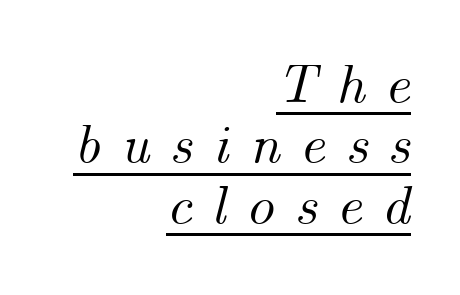
The image shows 56 px text type, italic (leaning right); set right-aligned, tight line spacing (1.08x), unusually wide letter spacing (+0.35 em), underlined; medium stroke contrast and a small x-height.
